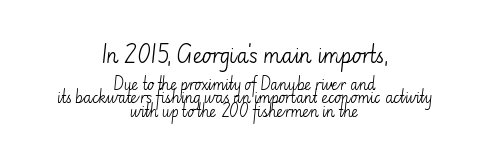
Q: Is the text bold? A: No.
Q: Is the text italic (slanted)? A: Yes.
Q: Is the text underlined? A: No.
Q: How is the paragraph aligned? A: Centered.
Q: Is the spacing between letters normal or unusually wide? A: Normal.
Q: Is the spacing between lines tight, normal or loose? A: Tight.
Q: Which block of text is set in a larger size, the first (top) or the second (bottom)? A: The first (top) one.
